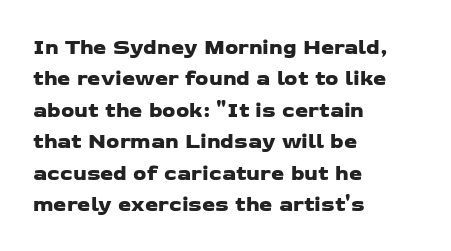
The image shows 21 px text type; set left-aligned, normal line spacing (1.5x), normal letter spacing, not underlined.
